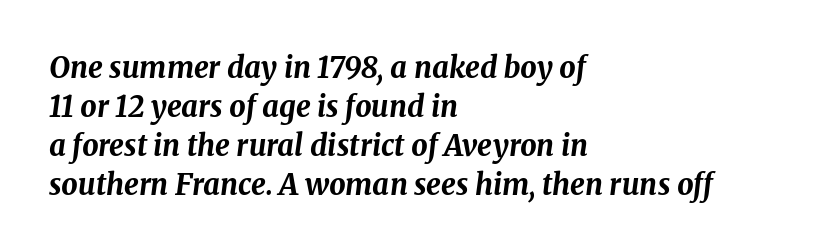
{"italic": "yes", "lean": "right", "slant_degrees": 8, "bold": "yes", "weight": "bold", "width": "normal", "stroke_contrast": "medium", "x_height": "medium", "monospaced": "no", "underline": "no", "align": "left", "line_spacing": "normal", "line_spacing_ratio": 1.34, "letter_spacing": "normal", "letter_spacing_em": 0.0, "glyph_px": 29}
